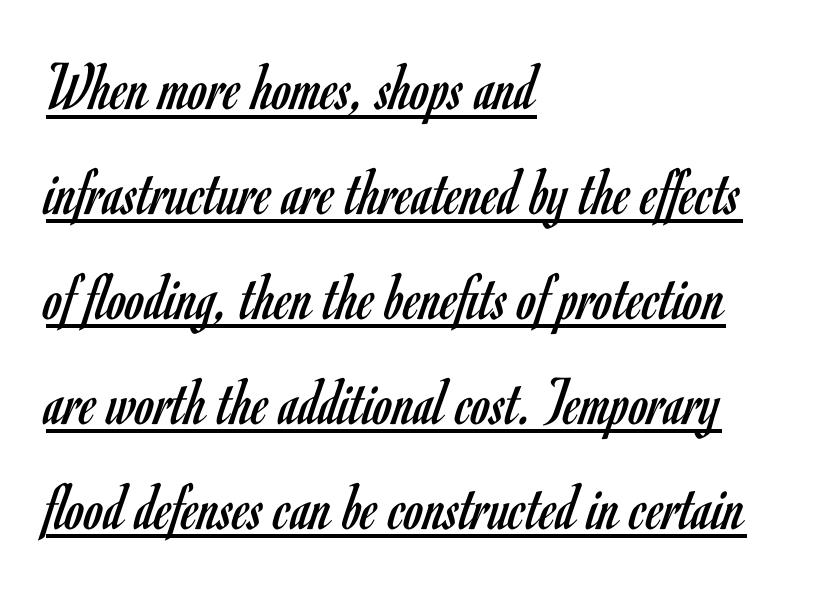
All the whitespace from short lines collects on the right. Do the characters align in a grid? No, the font is proportional. Grotesque or geometric, the face here clearly has no serifs. This block has exactly the height ordinary leading produces.
